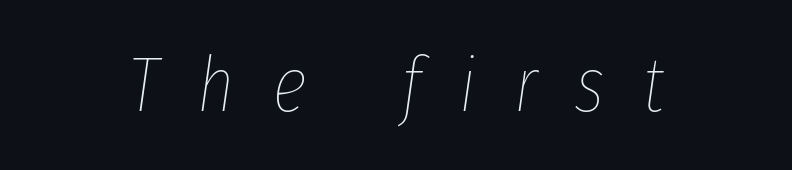
A centered setting, common on invitations and titles, is used for this passage. Lines of text with bare space underneath. Is this a fixed-width face? No — the glyphs have proportional, varying widths. Tracking value appears strongly positive — letters spread wide. Notice how the stems are inclined rather than vertical — that's the hallmark of italics.
